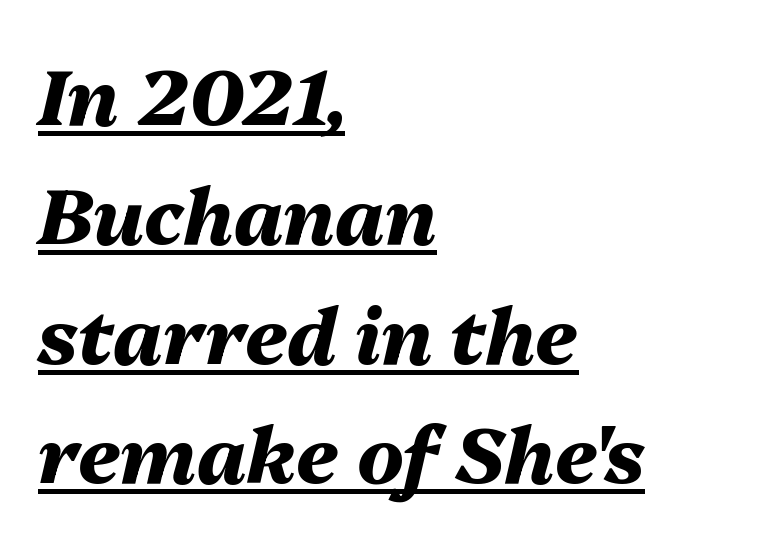
The image shows 77 px heavy type, italic (leaning right); set left-aligned, normal line spacing (1.55x), normal letter spacing, underlined; medium stroke contrast and a medium x-height.
